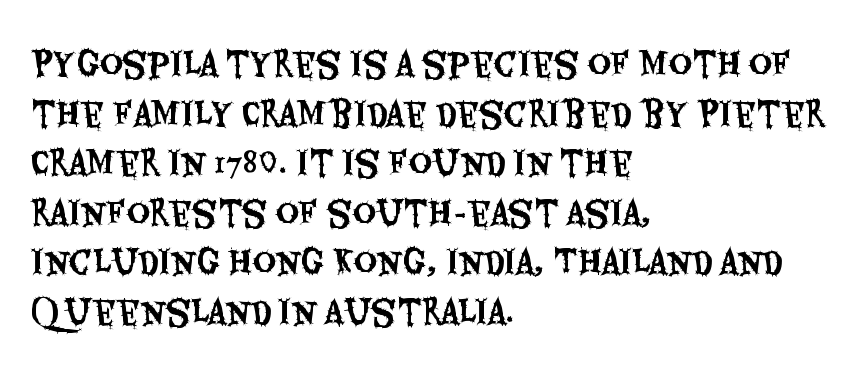
The image shows 32 px condensed sans-serif type, upright; set left-aligned, normal line spacing (1.55x), normal letter spacing, not underlined; medium stroke contrast and a large x-height.
